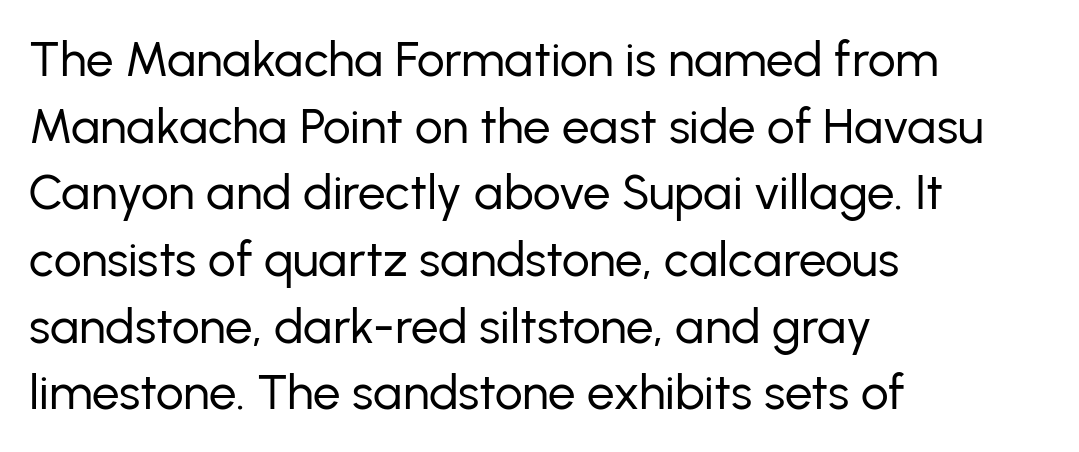
Stem width sits at or under what a default text font uses. What kind of face is this? One without serifs — a sans. Check the space under the baseline: it is left empty. The axis of the letterforms is exactly vertical.
